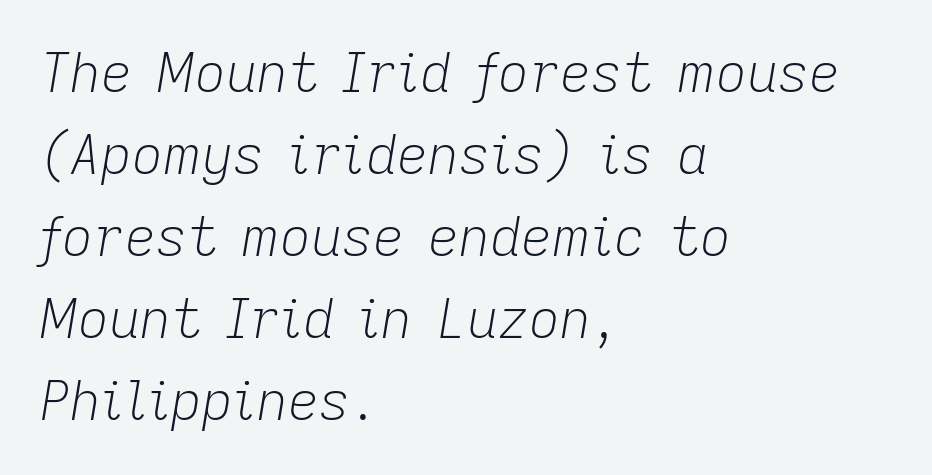
{"italic": "yes", "lean": "right", "slant_degrees": 9, "bold": "no", "weight": "light", "width": "normal", "stroke_contrast": "low", "x_height": "medium", "monospaced": "no", "underline": "no", "align": "left", "line_spacing": "normal", "line_spacing_ratio": 1.52, "letter_spacing": "normal", "letter_spacing_em": 0.0, "glyph_px": 54}
